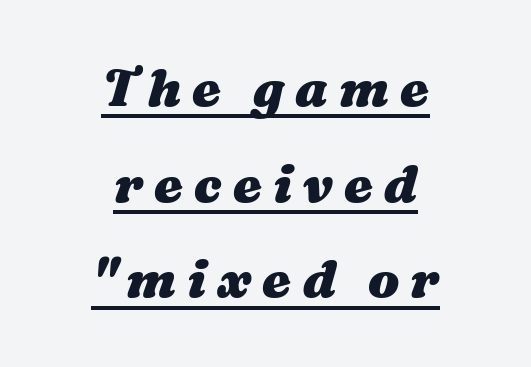
Q: Is the text bold? A: Yes.
Q: Is the text italic (slanted)? A: Yes, it leans right by about 16 degrees.
Q: Is the text underlined? A: Yes.
Q: How is the paragraph aligned? A: Centered.
Q: Is the spacing between letters normal or unusually wide? A: Unusually wide.
Q: Width (condensed, normal, or wide)? A: Wide.
Q: Stroke contrast? A: Medium.
Q: x-height? A: Medium.
Q: Monospaced? A: No.
